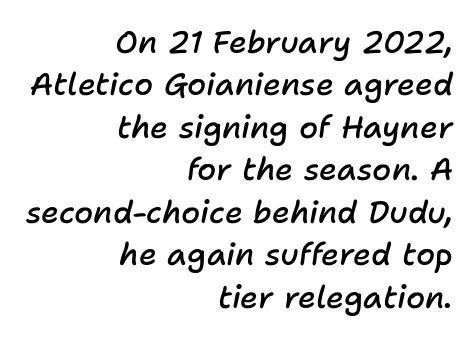
The image shows 31 px semibold type, italic (leaning right); set right-aligned, normal line spacing (1.37x), normal letter spacing, not underlined; low stroke contrast and a medium x-height.
